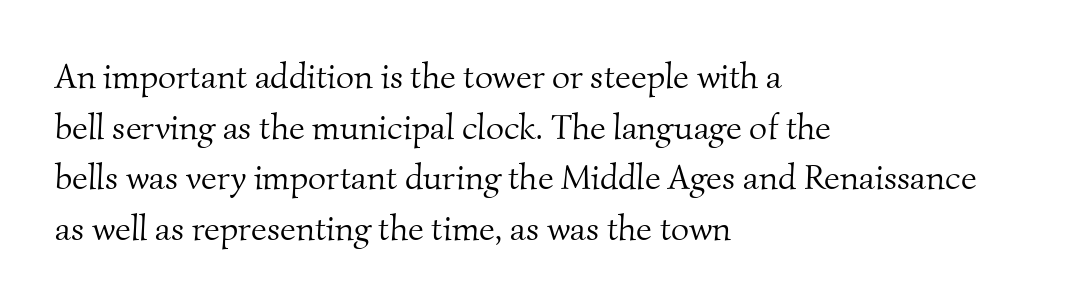
{"serif": "yes", "bold": "no", "weight": "light", "width": "normal", "stroke_contrast": "medium", "x_height": "small", "monospaced": "no", "underline": "no", "align": "left", "line_spacing": "normal", "line_spacing_ratio": 1.45, "letter_spacing": "normal", "letter_spacing_em": 0.0, "glyph_px": 35}
